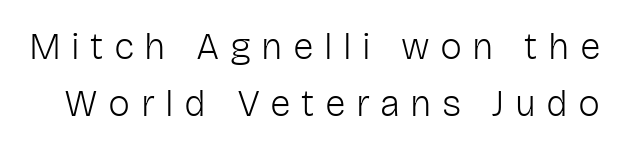
Proportional: the letters do not fall into vertical columns. The strokes carry an ordinary text weight at most. Quick note: interline space is typical. Rule under the text: the space is simply empty. Type style note: lacks serifs. This sample uses an upright cut, with every glyph sitting square on the baseline.
